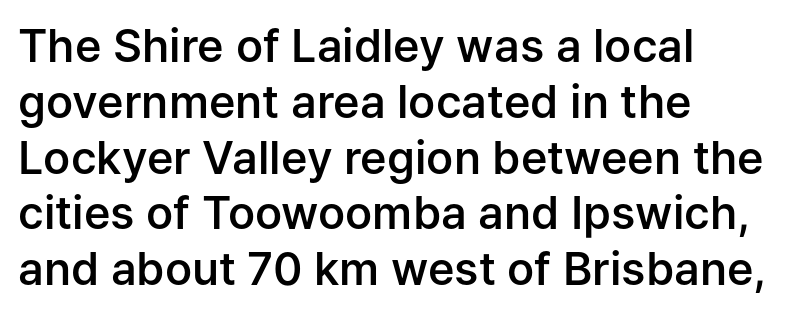
{"serif": "no", "italic": "no", "bold": "semi", "weight": "semibold", "width": "normal", "stroke_contrast": "low", "x_height": "medium", "monospaced": "no", "underline": "no", "align": "left", "line_spacing_ratio": 1.24, "letter_spacing": "normal", "letter_spacing_em": 0.0, "glyph_px": 45}
